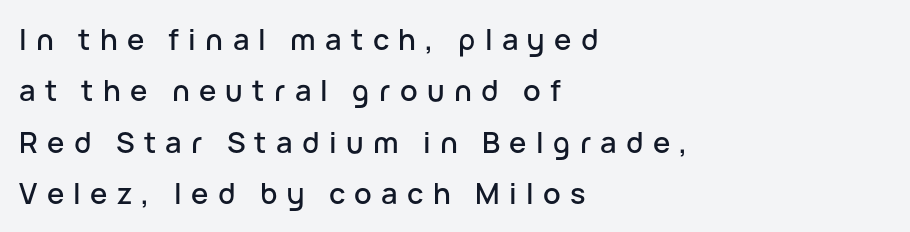
{"serif": "no", "italic": "no", "width": "normal", "stroke_contrast": "low", "x_height": "medium", "monospaced": "no", "underline": "no", "align": "left", "line_spacing_ratio": 1.77, "letter_spacing": "wide", "letter_spacing_em": 0.32, "glyph_px": 29}
